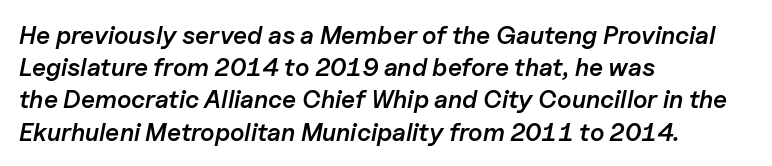
{"italic": "yes", "lean": "right", "slant_degrees": 11, "bold": "semi", "underline": "no", "align": "left", "line_spacing": "normal", "line_spacing_ratio": 1.29, "letter_spacing": "normal", "letter_spacing_em": 0.0, "glyph_px": 25}
